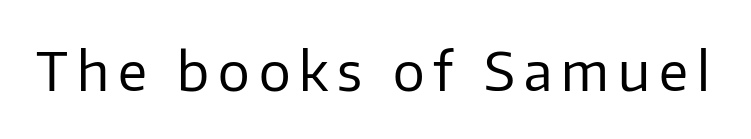
Here the designer chose a conventional face with non-uniform glyph widths. Nope, not italic — everything's standing straight. Bare-footed words on every line. Does the type have serifs? No, each stem ends abruptly. Weight: in the light-to-regular range.
